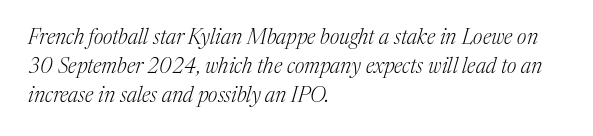
Q: Is the text bold? A: No.
Q: Is the text italic (slanted)? A: Yes, it leans right by about 17 degrees.
Q: Is the text underlined? A: No.
Q: How is the paragraph aligned? A: Left-aligned.
Q: Is the spacing between letters normal or unusually wide? A: Normal.
Q: Is the spacing between lines tight, normal or loose? A: Normal.
